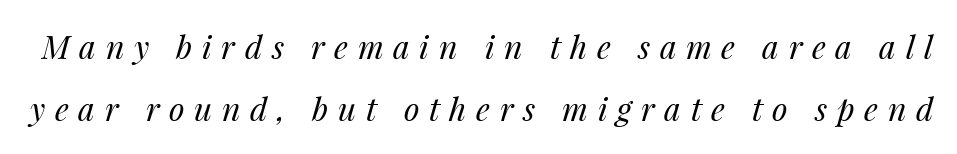
Leading: increased. The foot of each line stays bare and open. Does the lettering tilt? It does — this is italic. Note the varied advance widths — an 'i' is clearly narrower than an 'm'.
